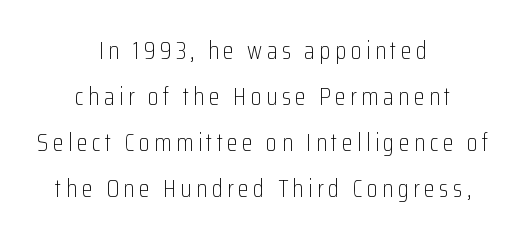
{"italic": "no", "bold": "no", "underline": "no", "align": "center", "line_spacing_ratio": 1.84, "glyph_px": 25}
